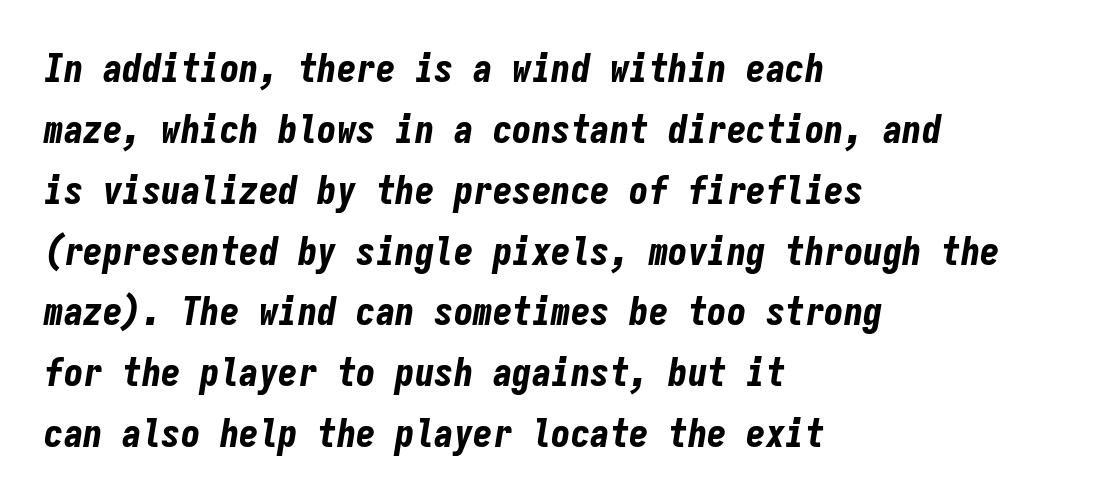
{"italic": "yes", "lean": "right", "slant_degrees": 9, "bold": "yes", "weight": "bold", "width": "condensed", "stroke_contrast": "low", "x_height": "medium", "monospaced": "yes", "underline": "no", "align": "left", "line_spacing": "normal", "line_spacing_ratio": 1.56, "letter_spacing": "normal", "letter_spacing_em": 0.0, "glyph_px": 39}
